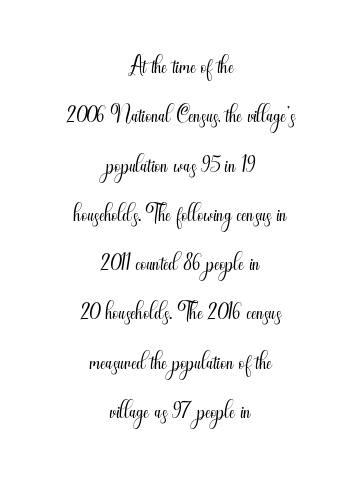
Q: Is the text bold? A: No.
Q: Is the text italic (slanted)? A: Yes.
Q: Is the typeface a serif or a sans-serif typeface? A: Sans-serif.
Q: Is the text underlined? A: No.
Q: How is the paragraph aligned? A: Centered.
Q: Is the spacing between letters normal or unusually wide? A: Normal.
Q: Is the spacing between lines tight, normal or loose? A: Normal.
Q: Width (condensed, normal, or wide)? A: Condensed.
Q: Stroke contrast? A: Medium.
Q: x-height? A: Small.
Q: Monospaced? A: No.
